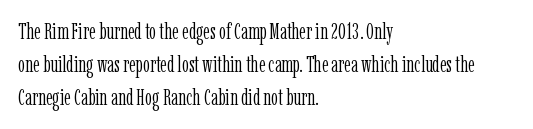
The image shows 22 px text type, upright; set left-aligned, normal line spacing (1.49x), normal letter spacing, not underlined.
